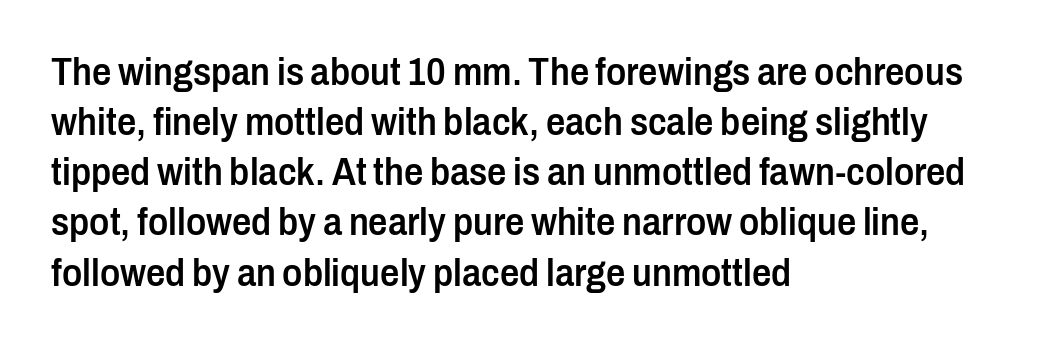
Horizontally, the lines are justified to the leading edge only. Here the glyphs are tracked normally, forming tight word shapes. A typesetter would call this leading conventional body-copy spacing. Is there any slant? The stems are plumb. The font family rendered here belongs to the sans-serif group.
